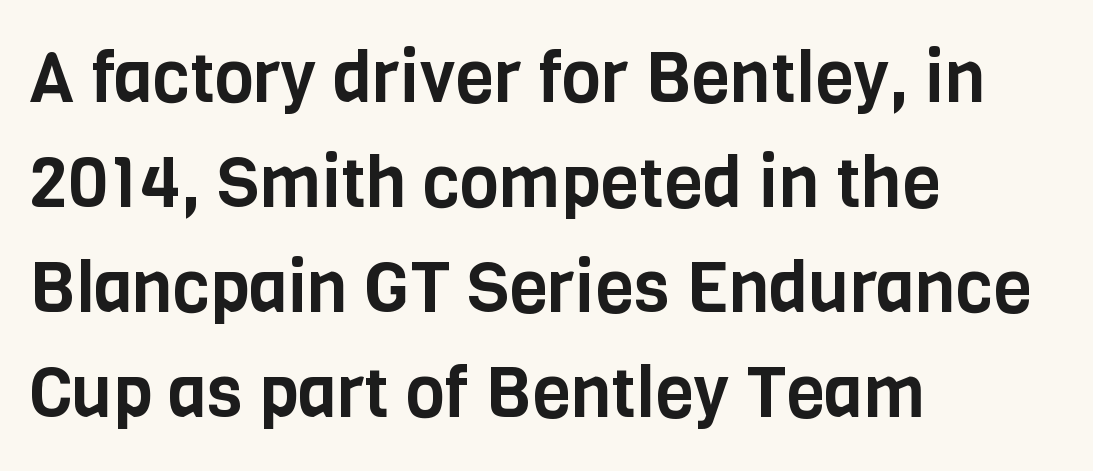
{"serif": "no", "italic": "no", "width": "condensed", "stroke_contrast": "low", "x_height": "large", "monospaced": "no", "underline": "no", "align": "left", "line_spacing": "normal", "line_spacing_ratio": 1.48, "letter_spacing": "normal", "letter_spacing_em": 0.0, "glyph_px": 71}
